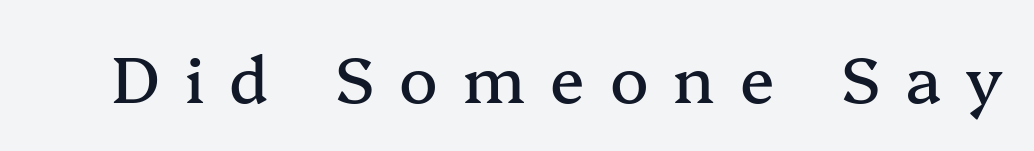
{"serif": "yes", "italic": "no", "width": "normal", "stroke_contrast": "medium", "x_height": "medium", "monospaced": "no", "underline": "no", "letter_spacing": "wide", "letter_spacing_em": 0.39, "glyph_px": 64}
